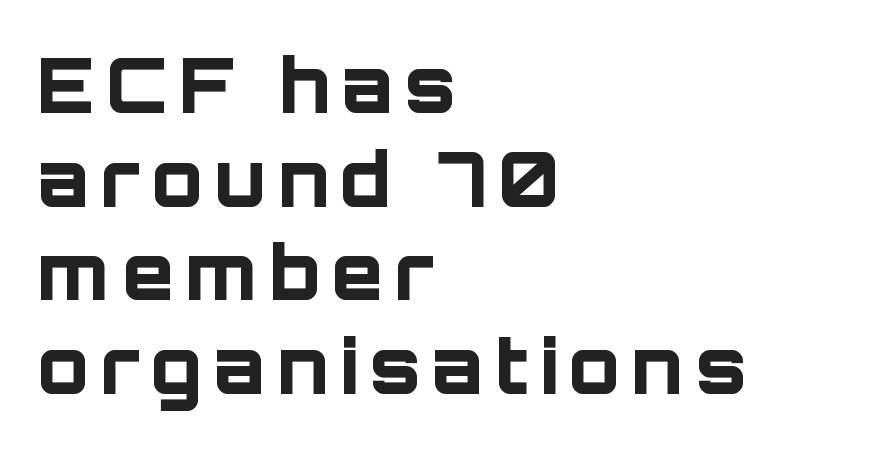
{"serif": "no", "italic": "no", "bold": "yes", "weight": "bold", "width": "normal", "stroke_contrast": "low", "x_height": "large", "monospaced": "no", "underline": "no", "align": "left", "line_spacing": "normal", "line_spacing_ratio": 1.25, "glyph_px": 75}
